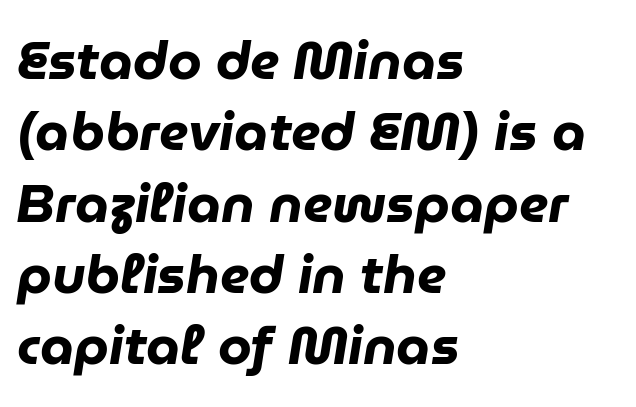
Q: Is the text bold? A: Yes.
Q: Is the text italic (slanted)? A: Yes, it leans right by about 9 degrees.
Q: Is the text underlined? A: No.
Q: How is the paragraph aligned? A: Left-aligned.
Q: Is the spacing between letters normal or unusually wide? A: Normal.
Q: Is the spacing between lines tight, normal or loose? A: Normal.
Q: Width (condensed, normal, or wide)? A: Normal.
Q: Stroke contrast? A: Low.
Q: x-height? A: Medium.
Q: Monospaced? A: No.
